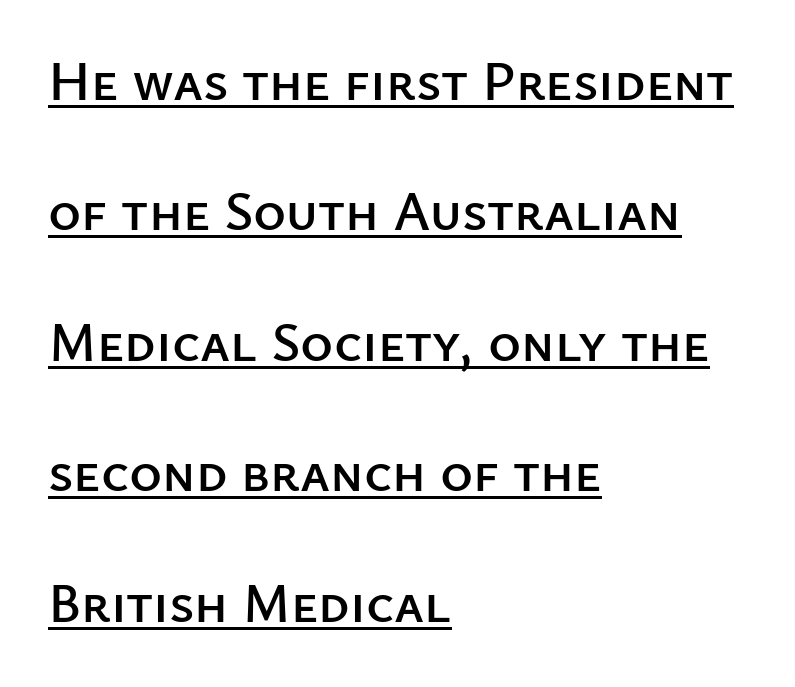
What's the leading like? Stretched, with rows far apart. The font's upright variant was chosen for this text. Each letter keeps its own natural width here, so spacing adapts to shape. Every row of glyphs begins at an identical x-position on the left. The passage shown has conventional tracking throughout. Nope, no serifs anywhere on these letters.
